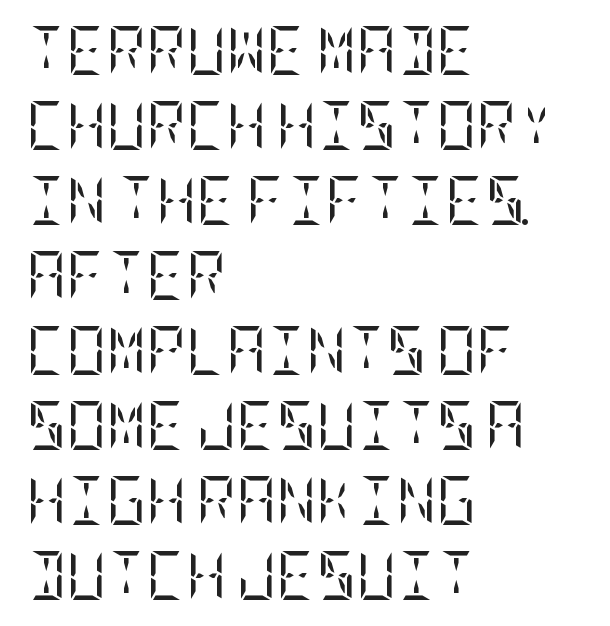
{"serif": "yes", "italic": "no", "bold": "no", "weight": "regular", "width": "condensed", "stroke_contrast": "low", "x_height": "large", "underline": "no", "align": "left", "line_spacing": "normal", "line_spacing_ratio": 1.53, "letter_spacing": "normal", "letter_spacing_em": 0.0, "glyph_px": 49}
